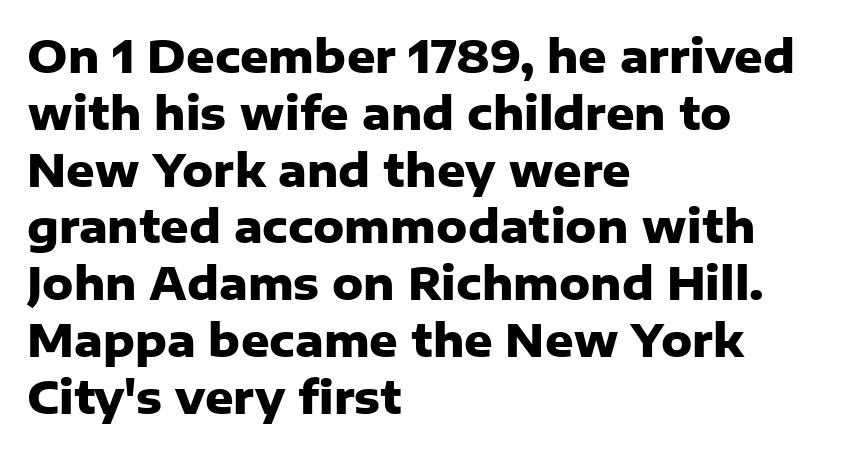
Q: Is the text bold? A: Yes.
Q: Is the text italic (slanted)? A: No, it is upright.
Q: Is the typeface a serif or a sans-serif typeface? A: Sans-serif.
Q: Is the text underlined? A: No.
Q: How is the paragraph aligned? A: Left-aligned.
Q: Is the spacing between letters normal or unusually wide? A: Normal.
Q: Is the spacing between lines tight, normal or loose? A: Normal.
Q: Width (condensed, normal, or wide)? A: Normal.
Q: Stroke contrast? A: Low.
Q: x-height? A: Medium.
Q: Monospaced? A: No.
